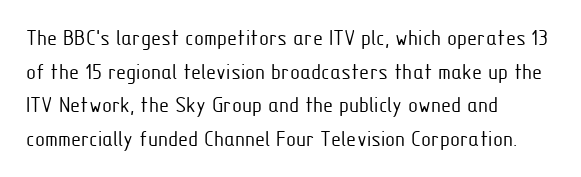
The image shows 23 px text type, upright; set left-aligned, normal line spacing (1.46x), normal letter spacing, not underlined.
